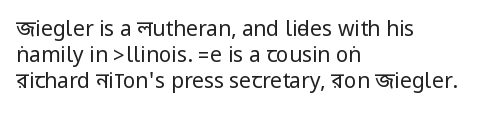
{"italic": "no", "bold": "no", "underline": "no", "align": "left", "line_spacing_ratio": 1.24, "letter_spacing": "normal", "letter_spacing_em": 0.0, "glyph_px": 21}
